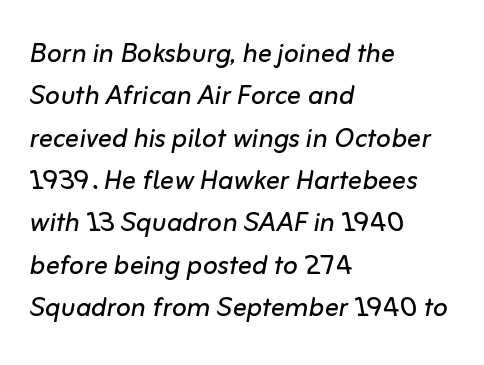
Nobody touched the tracking dial on this one. Stem width sits at or under what a default text font uses. Each line starts at the same left margin while the right side varies. Is this a fixed-width face? No — the glyphs have proportional, varying widths. The passage shown is not underscored anywhere. These lines were composed using italics.
